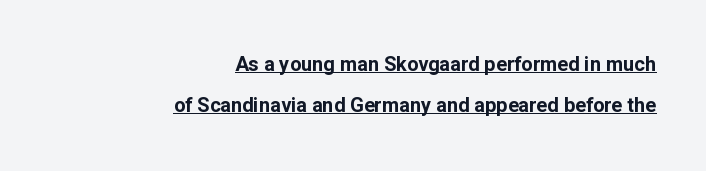
Q: Is the text bold? A: Yes.
Q: Is the text italic (slanted)? A: No, it is upright.
Q: Is the text underlined? A: Yes.
Q: How is the paragraph aligned? A: Right-aligned.
Q: Is the spacing between letters normal or unusually wide? A: Normal.
Q: Is the spacing between lines tight, normal or loose? A: Loose.
